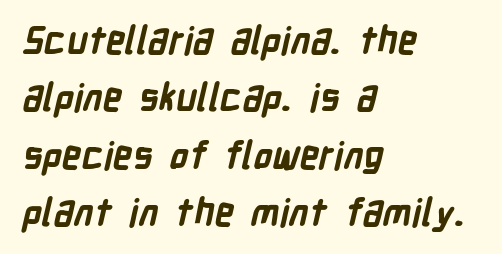
Does extra space separate the letters? No, they use regular spacing. You can tell from the bare stems that sans-serif type was used. The block of text has a typical density, with ordinary space between rows. Teacher's note: observe the even left margin — that is flush-left alignment. Its strokes are broad and dark, the hallmark of bold type. The baseline area is clear.
